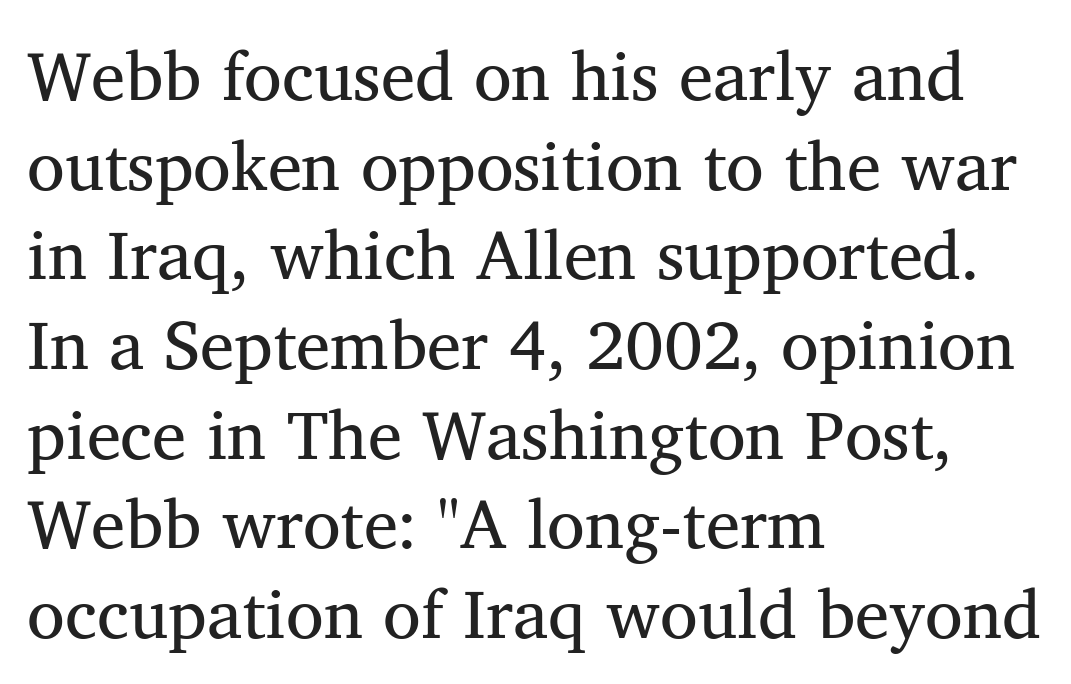
These lines are set flush left with a ragged right edge. This is not heavy type; no bold has been used. The foot of each line stays bare and open. Here the glyphs are tracked normally, forming tight word shapes. These lines are rendered in a variable-pitch font. Regarding leading, the lines here are spaced in the standard way.
